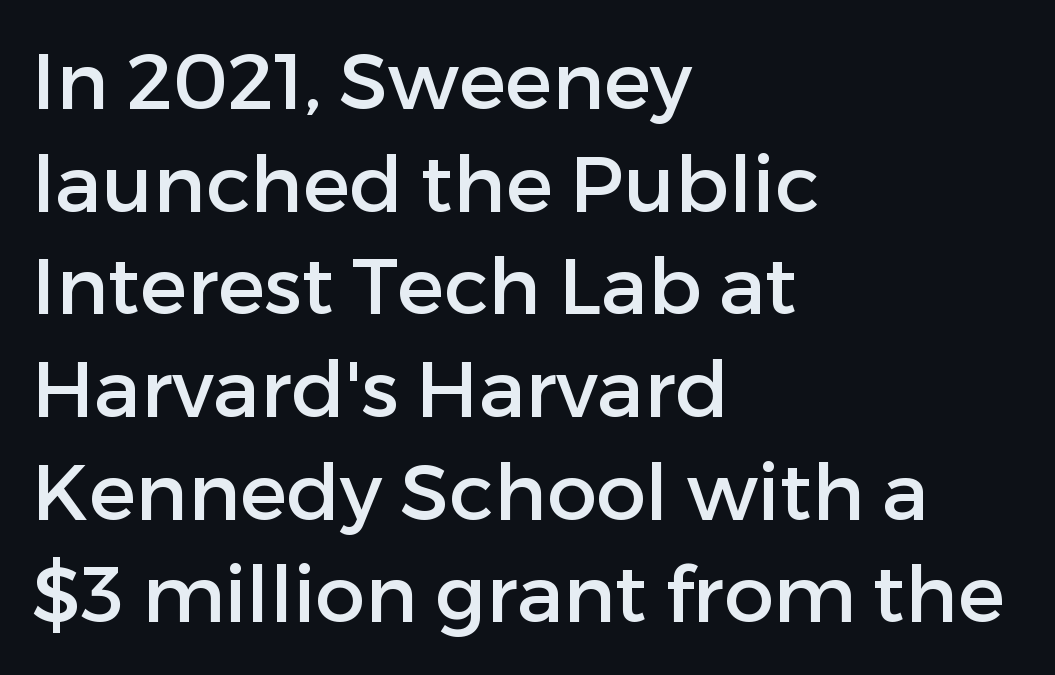
A typesetter would call this zero additional tracking. Font category for this specimen: sans-serif. A classic flush-left, rag-right setting is used for this passage. Anything drawn beneath the words? Only blank space. Character widths vary here, with narrow letters taking less room than wide ones.
